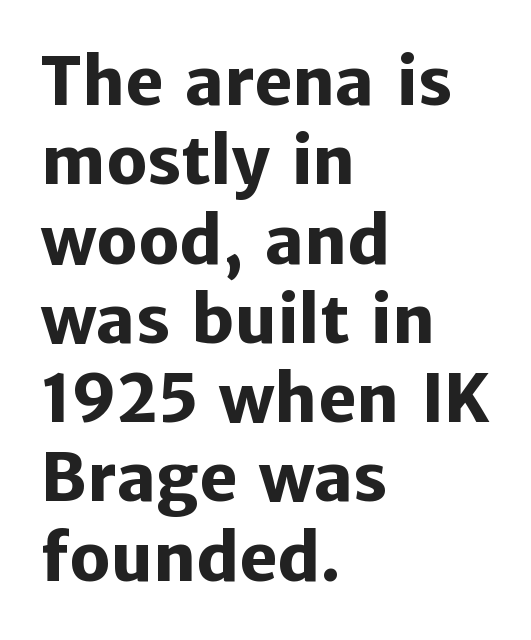
The gaps between neighbouring characters are ordinary and unremarkable. Note the varied advance widths — an 'i' is clearly narrower than an 'm'. I'd describe the lettering as bold — thick and assertive. A sans-serif font was chosen for this passage.
